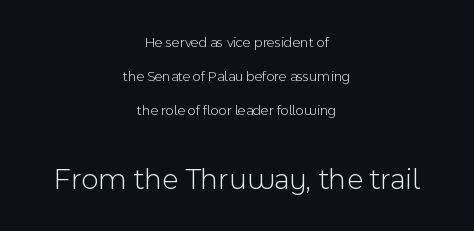
Q: Is the text bold? A: No.
Q: Is the text italic (slanted)? A: No, it is upright.
Q: Is the typeface a serif or a sans-serif typeface? A: Sans-serif.
Q: Is the text underlined? A: No.
Q: How is the paragraph aligned? A: Centered.
Q: Is the spacing between letters normal or unusually wide? A: Normal.
Q: Is the spacing between lines tight, normal or loose? A: Loose.
Q: Which block of text is set in a larger size, the first (top) or the second (bottom)? A: The second (bottom) one.
Q: Width (condensed, normal, or wide)? A: Normal.
Q: x-height? A: Medium.
Q: Monospaced? A: No.
